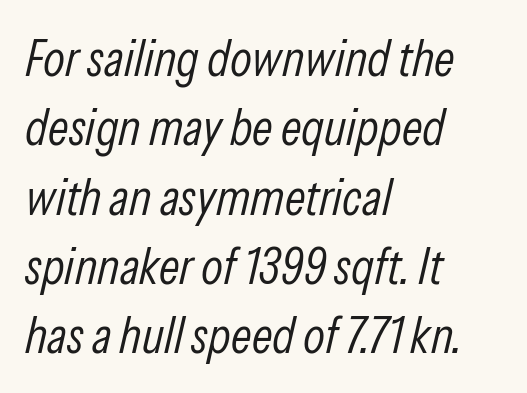
{"italic": "yes", "lean": "right", "slant_degrees": 13, "bold": "no", "weight": "light", "width": "condensed", "stroke_contrast": "low", "x_height": "medium", "monospaced": "no", "underline": "no", "align": "left", "line_spacing": "normal", "line_spacing_ratio": 1.36, "letter_spacing": "normal", "letter_spacing_em": 0.0, "glyph_px": 51}
